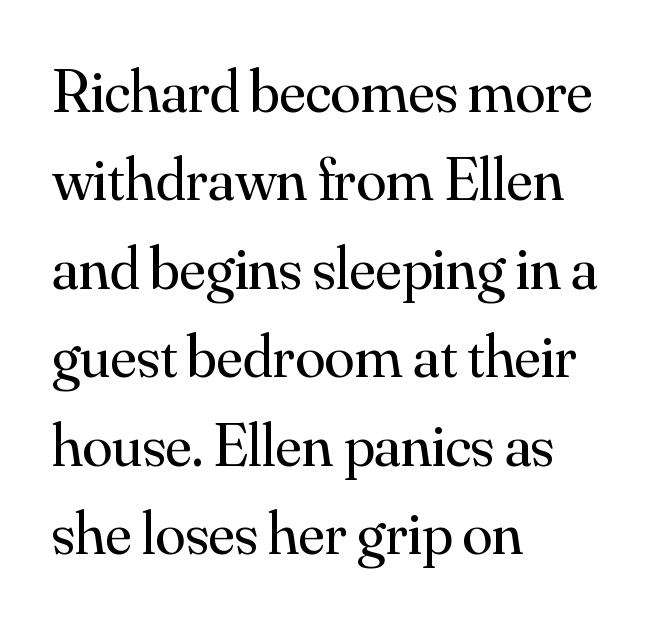
The image shows 61 px regular-weight serif type, upright; set left-aligned, normal line spacing (1.45x), normal letter spacing, not underlined; medium stroke contrast and a small x-height.
